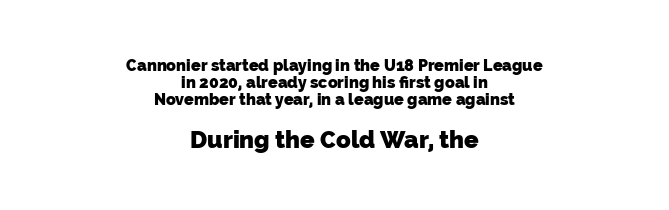
The image shows 24 px bold type; set centered, tight line spacing (1.06x), normal letter spacing, not underlined; the second (bottom) block is 1.5x larger.
